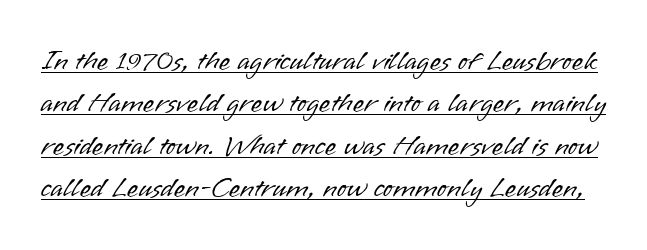
Q: Is the text bold? A: No.
Q: Is the text italic (slanted)? A: Yes.
Q: Is the typeface a serif or a sans-serif typeface? A: Sans-serif.
Q: Is the text underlined? A: Yes.
Q: Is the spacing between letters normal or unusually wide? A: Normal.
Q: Is the spacing between lines tight, normal or loose? A: Normal.
Q: Width (condensed, normal, or wide)? A: Normal.
Q: Stroke contrast? A: Low.
Q: x-height? A: Small.
Q: Monospaced? A: No.
